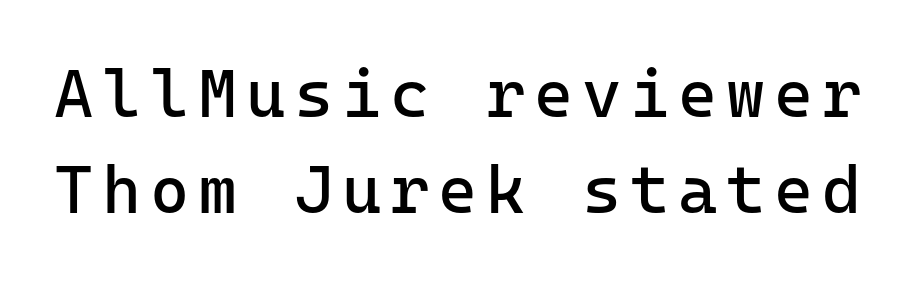
Q: Is the text bold? A: No.
Q: Is the text italic (slanted)? A: No, it is upright.
Q: Is the typeface a serif or a sans-serif typeface? A: Sans-serif.
Q: Is the text underlined? A: No.
Q: Is the spacing between lines tight, normal or loose? A: Normal.
Q: Width (condensed, normal, or wide)? A: Normal.
Q: Stroke contrast? A: Low.
Q: x-height? A: Medium.
Q: Monospaced? A: Yes.
